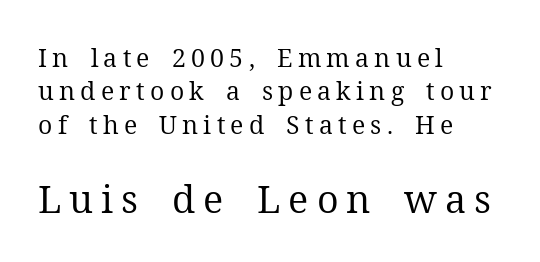
Q: Is the text bold? A: No.
Q: Is the text italic (slanted)? A: No, it is upright.
Q: Is the typeface a serif or a sans-serif typeface? A: Serif.
Q: Is the text underlined? A: No.
Q: How is the paragraph aligned? A: Left-aligned.
Q: Is the spacing between letters normal or unusually wide? A: Unusually wide.
Q: Is the spacing between lines tight, normal or loose? A: Normal.
Q: Which block of text is set in a larger size, the first (top) or the second (bottom)? A: The second (bottom) one.
Q: Width (condensed, normal, or wide)? A: Normal.
Q: Stroke contrast? A: Medium.
Q: x-height? A: Medium.
Q: Monospaced? A: No.
